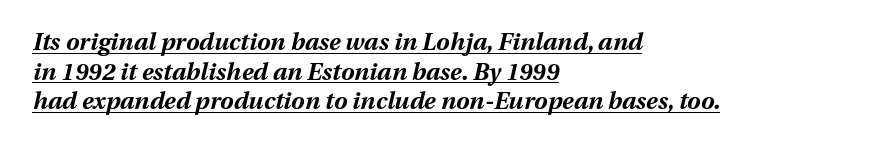
{"italic": "yes", "lean": "right", "slant_degrees": 13, "bold": "yes", "underline": "yes", "align": "left", "line_spacing_ratio": 1.23, "letter_spacing": "normal", "letter_spacing_em": 0.0, "glyph_px": 24}
